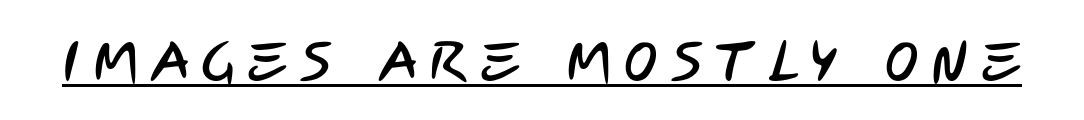
To sum up the face: it is a sans, with no serifs. Substantial extra tracking has been applied to these lines. These characters rest on top of a visible drawn line. Varying glyph widths throughout — classic text-font behaviour.
